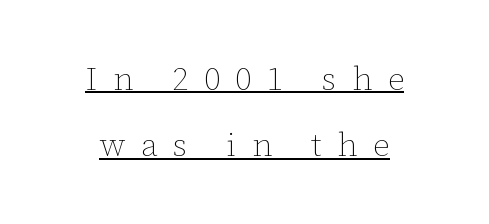
{"italic": "no", "bold": "no", "weight": "thin", "width": "normal", "stroke_contrast": "low", "x_height": "medium", "monospaced": "no", "underline": "yes", "align": "center", "line_spacing": "loose", "line_spacing_ratio": 2.01, "letter_spacing": "wide", "letter_spacing_em": 0.47, "glyph_px": 33}
